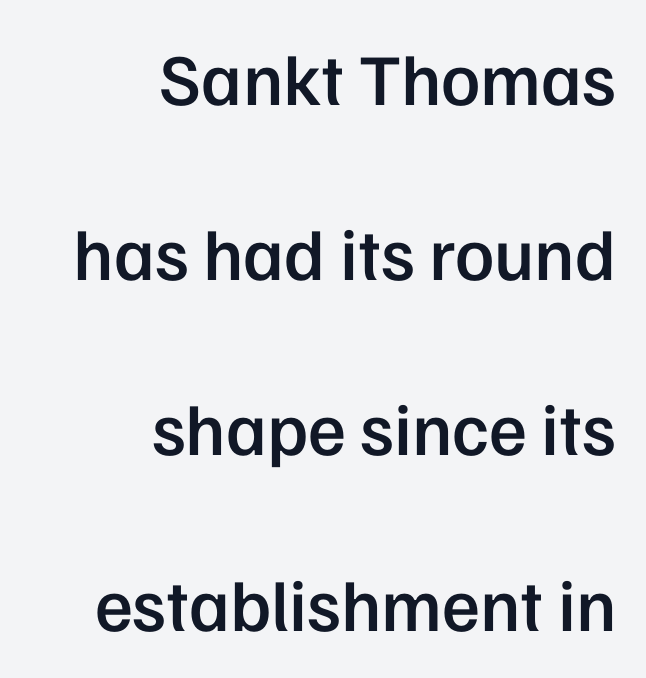
The image shows 73 px semibold sans-serif type, upright; set right-aligned, loose line spacing (2.4x), normal letter spacing, not underlined; low stroke contrast and a medium x-height.
